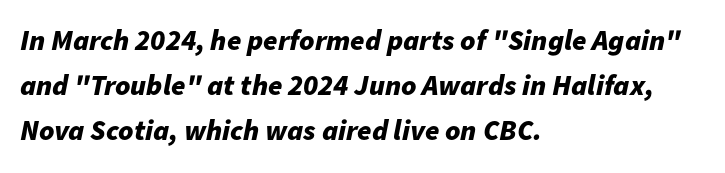
Q: Is the text bold? A: Yes.
Q: Is the text italic (slanted)? A: Yes, it leans right by about 11 degrees.
Q: Is the text underlined? A: No.
Q: How is the paragraph aligned? A: Left-aligned.
Q: Is the spacing between letters normal or unusually wide? A: Normal.
Q: Is the spacing between lines tight, normal or loose? A: Normal.
Q: Width (condensed, normal, or wide)? A: Normal.
Q: Stroke contrast? A: Low.
Q: x-height? A: Medium.
Q: Monospaced? A: No.
